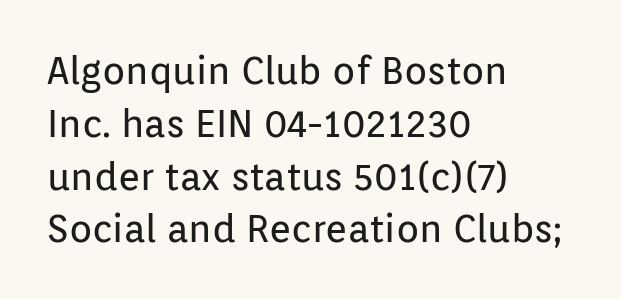
{"serif": "no", "italic": "no", "bold": "no", "weight": "regular", "width": "normal", "stroke_contrast": "low", "x_height": "medium", "monospaced": "no", "underline": "no", "align": "left", "line_spacing": "normal", "line_spacing_ratio": 1.39, "letter_spacing": "normal", "letter_spacing_em": 0.0, "glyph_px": 38}
